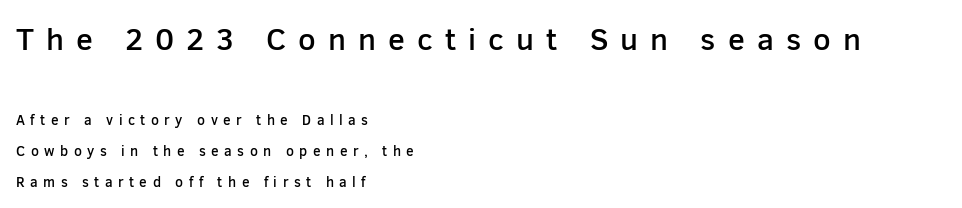
Notice the wide empty band between every row — that's loose leading. Does the type have serifs? No, each stem ends abruptly. Line beginnings align vertically; line endings do not. The lettering holds an erect, upright posture throughout. The upper block of text is set noticeably larger than the block beneath it. A bare baseline throughout the passage.
